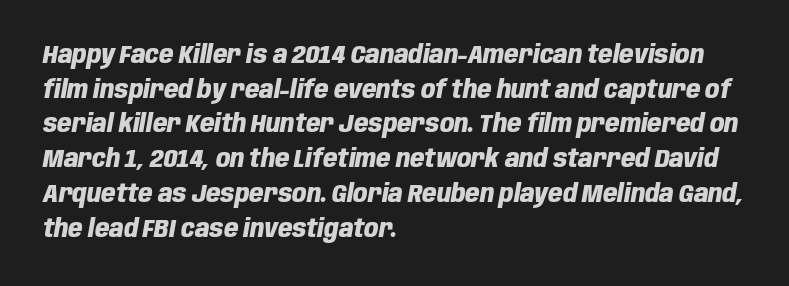
Q: Is the text bold? A: Yes.
Q: Is the text italic (slanted)? A: Yes, it leans right by about 10 degrees.
Q: Is the text underlined? A: No.
Q: How is the paragraph aligned? A: Left-aligned.
Q: Is the spacing between letters normal or unusually wide? A: Normal.
Q: Is the spacing between lines tight, normal or loose? A: Normal.
